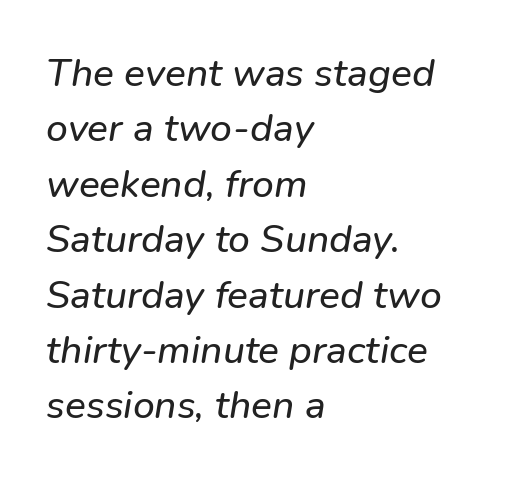
{"serif": "no", "width": "normal", "stroke_contrast": "low", "x_height": "medium", "monospaced": "no", "underline": "no", "align": "left", "line_spacing": "normal", "line_spacing_ratio": 1.42, "letter_spacing": "normal", "letter_spacing_em": 0.0, "glyph_px": 39}
